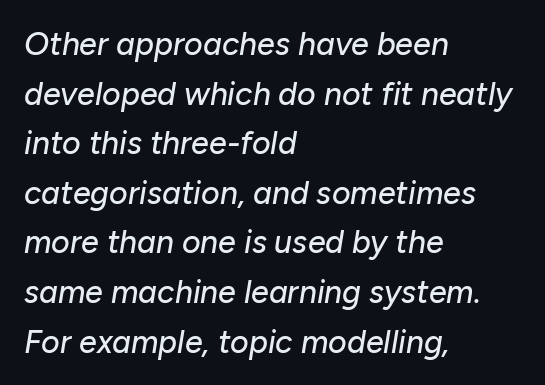
The image shows 32 px text type, italic (leaning right); set left-aligned, normal line spacing (1.55x), normal letter spacing, not underlined; low stroke contrast and a medium x-height.
